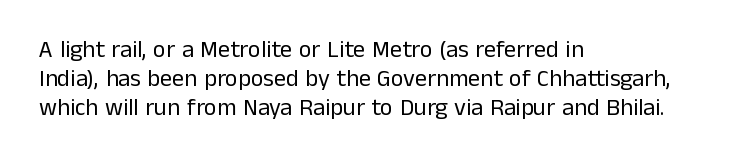
Q: Is the text bold? A: No.
Q: Is the text italic (slanted)? A: No, it is upright.
Q: Is the text underlined? A: No.
Q: How is the paragraph aligned? A: Left-aligned.
Q: Is the spacing between letters normal or unusually wide? A: Normal.
